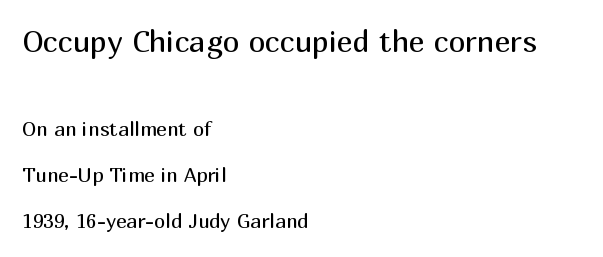
Q: Is the text bold? A: No.
Q: Is the text italic (slanted)? A: No, it is upright.
Q: Is the typeface a serif or a sans-serif typeface? A: Sans-serif.
Q: Is the text underlined? A: No.
Q: How is the paragraph aligned? A: Left-aligned.
Q: Is the spacing between letters normal or unusually wide? A: Normal.
Q: Is the spacing between lines tight, normal or loose? A: Loose.
Q: Which block of text is set in a larger size, the first (top) or the second (bottom)? A: The first (top) one.
Q: Width (condensed, normal, or wide)? A: Normal.
Q: Stroke contrast? A: Medium.
Q: x-height? A: Medium.
Q: Monospaced? A: No.
